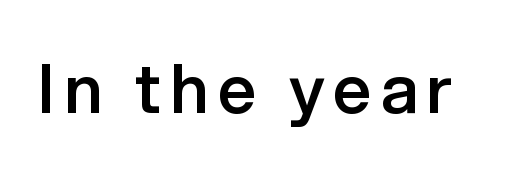
Q: Is the text bold? A: Semi-bold.
Q: Is the text italic (slanted)? A: No, it is upright.
Q: Is the typeface a serif or a sans-serif typeface? A: Sans-serif.
Q: Is the text underlined? A: No.
Q: Width (condensed, normal, or wide)? A: Normal.
Q: Stroke contrast? A: Low.
Q: x-height? A: Medium.
Q: Monospaced? A: No.
